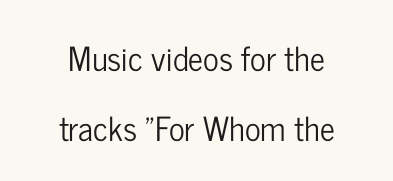
The image shows 33 px condensed sans-serif type, upright; set centered, loose line spacing (2.13x), normal letter spacing, not underlined; low stroke contrast and a medium x-height.
